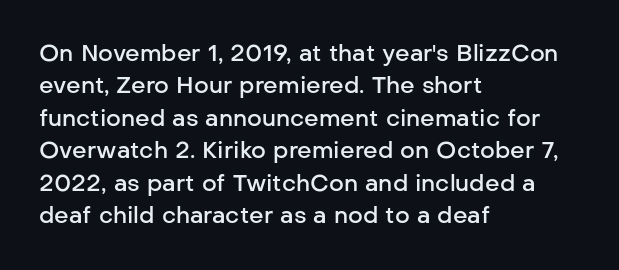
Compared with typical body copy, the letter spacing here is the same. The ragged edge is on the right, which tells us the setting is flush left. The line-height multiplier appears to be the usual default. Is the type bold? Partly — it's a semibold, heavier than regular but not fully bold. Style check: upright.
